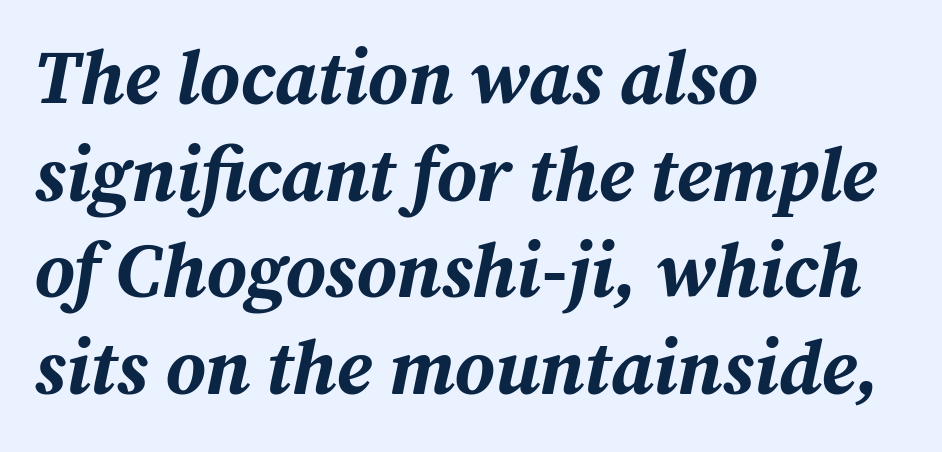
{"italic": "yes", "lean": "right", "slant_degrees": 12, "bold": "yes", "weight": "bold", "width": "normal", "stroke_contrast": "medium", "x_height": "medium", "monospaced": "no", "underline": "no", "align": "left", "line_spacing": "normal", "line_spacing_ratio": 1.27, "letter_spacing": "normal", "letter_spacing_em": 0.0, "glyph_px": 76}
